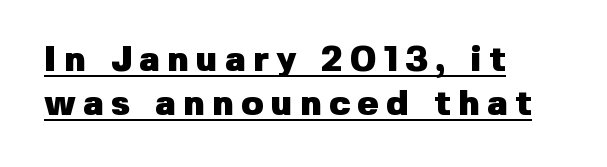
{"serif": "no", "italic": "no", "bold": "yes", "weight": "heavy", "width": "normal", "stroke_contrast": "low", "x_height": "medium", "monospaced": "no", "underline": "yes", "align": "left", "line_spacing_ratio": 1.22, "letter_spacing": "wide", "letter_spacing_em": 0.2, "glyph_px": 36}
